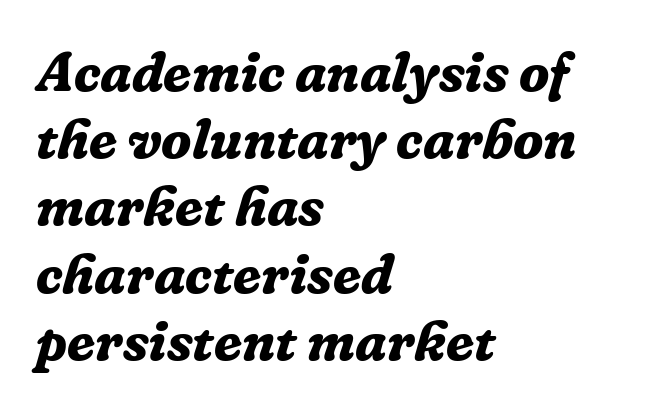
Q: Is the text bold? A: Yes.
Q: Is the text italic (slanted)? A: Yes, it leans right by about 16 degrees.
Q: Is the typeface a serif or a sans-serif typeface? A: Serif.
Q: Is the text underlined? A: No.
Q: How is the paragraph aligned? A: Left-aligned.
Q: Is the spacing between letters normal or unusually wide? A: Normal.
Q: Width (condensed, normal, or wide)? A: Normal.
Q: Stroke contrast? A: Low.
Q: x-height? A: Medium.
Q: Monospaced? A: No.
